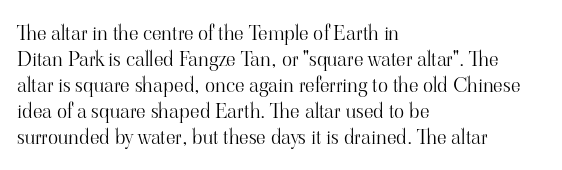
{"italic": "no", "bold": "no", "underline": "no", "align": "left", "line_spacing_ratio": 1.24, "letter_spacing": "normal", "letter_spacing_em": 0.0, "glyph_px": 21}
